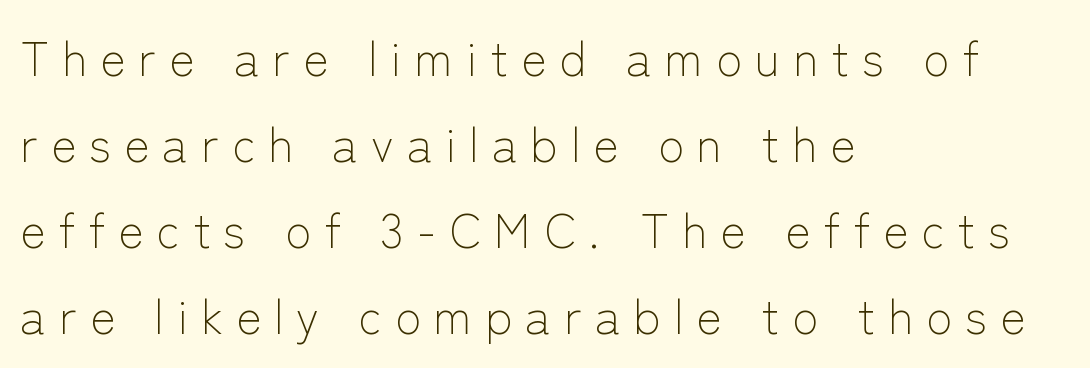
{"serif": "no", "italic": "no", "bold": "no", "weight": "light", "width": "normal", "stroke_contrast": "low", "x_height": "medium", "monospaced": "no", "underline": "no", "align": "left", "line_spacing_ratio": 1.79, "letter_spacing": "wide", "letter_spacing_em": 0.27, "glyph_px": 48}
